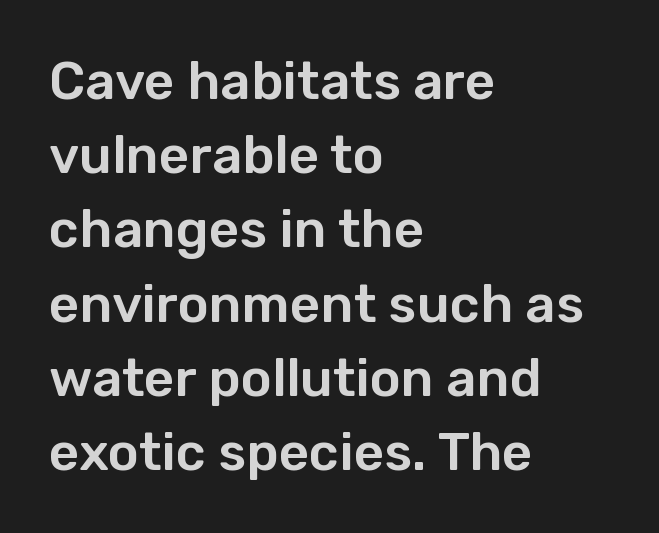
The image shows 53 px sans-serif type, upright; set left-aligned, normal line spacing (1.4x), normal letter spacing, not underlined; low stroke contrast and a medium x-height.
